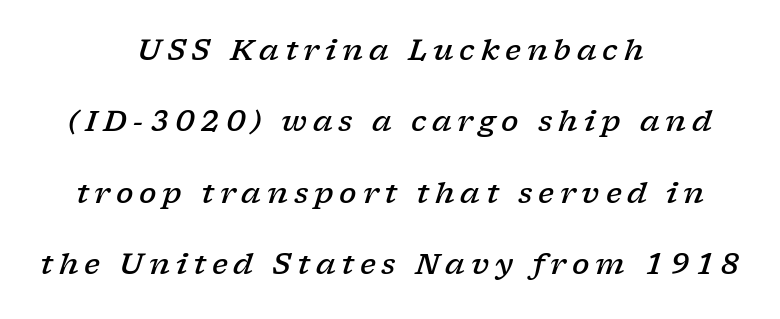
{"serif": "yes", "italic": "yes", "lean": "right", "slant_degrees": 17, "bold": "semi", "weight": "semibold", "width": "wide", "stroke_contrast": "low", "x_height": "medium", "monospaced": "no", "underline": "no", "align": "center", "line_spacing": "loose", "line_spacing_ratio": 2.46, "letter_spacing": "wide", "letter_spacing_em": 0.2, "glyph_px": 29}
